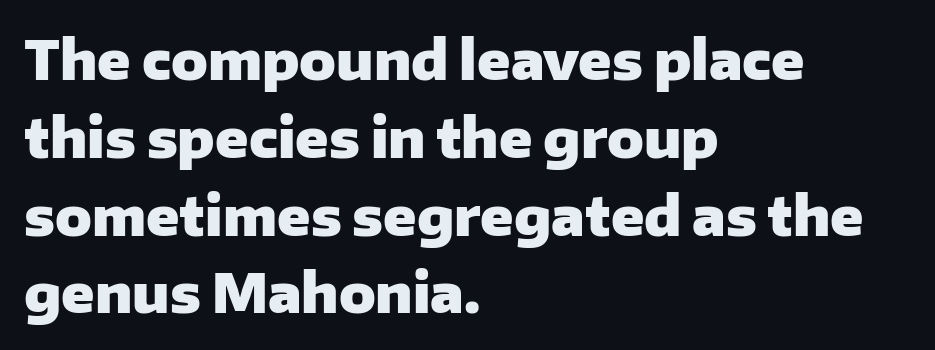
{"serif": "no", "italic": "no", "bold": "yes", "weight": "heavy", "width": "normal", "stroke_contrast": "low", "x_height": "medium", "monospaced": "no", "underline": "no", "align": "left", "line_spacing": "normal", "line_spacing_ratio": 1.44, "letter_spacing": "normal", "letter_spacing_em": 0.0, "glyph_px": 54}
